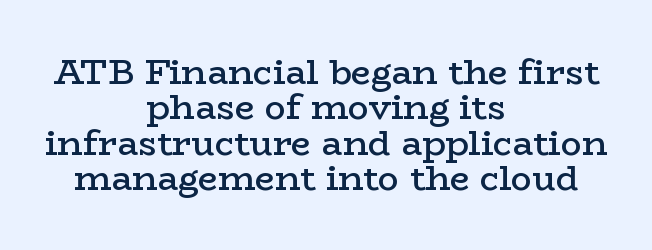
Each letter keeps its own natural width here, so spacing adapts to shape. The rendering keeps characters at their native spacing. Firm but not heavy-handed strokes: this text is semibold. Quick note: interline space is minimal.
